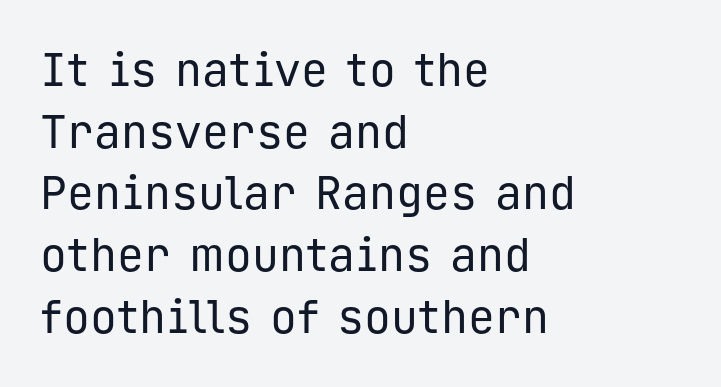
The image shows 45 px regular-weight sans-serif type, upright, monospaced; set left-aligned, normal line spacing (1.37x), normal letter spacing, not underlined; low stroke contrast and a medium x-height.
